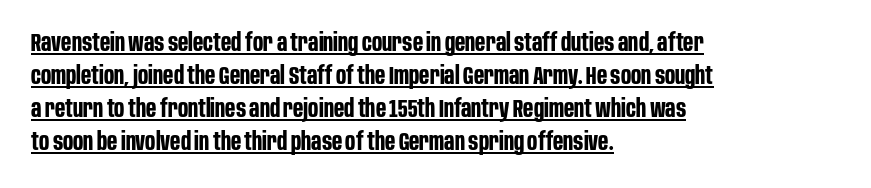
Q: Is the text bold? A: Yes.
Q: Is the text italic (slanted)? A: No, it is upright.
Q: Is the text underlined? A: Yes.
Q: How is the paragraph aligned? A: Left-aligned.
Q: Is the spacing between letters normal or unusually wide? A: Normal.
Q: Is the spacing between lines tight, normal or loose? A: Normal.
